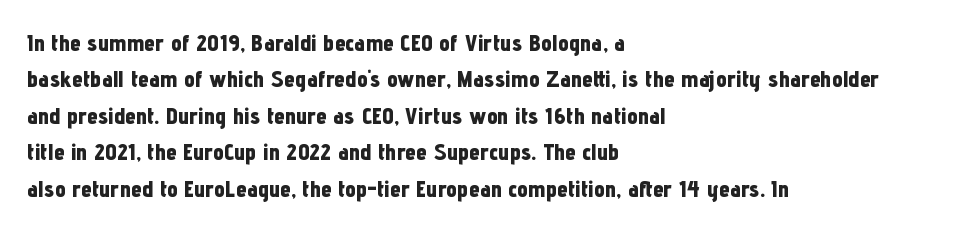
Q: Is the text bold? A: Yes.
Q: Is the text italic (slanted)? A: No, it is upright.
Q: Is the text underlined? A: No.
Q: How is the paragraph aligned? A: Left-aligned.
Q: Is the spacing between letters normal or unusually wide? A: Normal.
Q: Is the spacing between lines tight, normal or loose? A: Normal.
